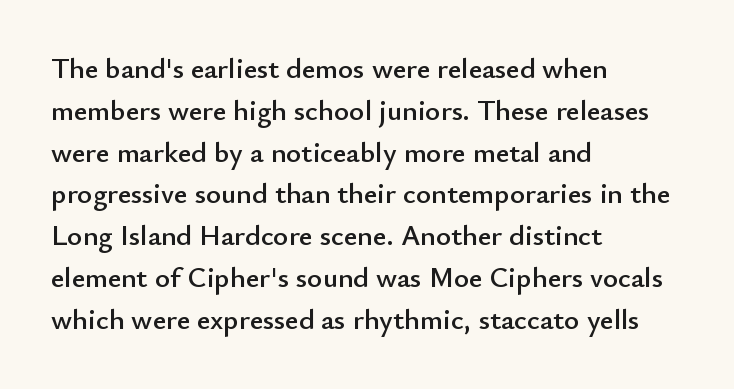
Q: Is the text italic (slanted)? A: No, it is upright.
Q: Is the typeface a serif or a sans-serif typeface? A: Sans-serif.
Q: Is the text underlined? A: No.
Q: How is the paragraph aligned? A: Left-aligned.
Q: Is the spacing between letters normal or unusually wide? A: Normal.
Q: Is the spacing between lines tight, normal or loose? A: Normal.
Q: Width (condensed, normal, or wide)? A: Normal.
Q: Stroke contrast? A: Low.
Q: x-height? A: Small.
Q: Monospaced? A: No.
